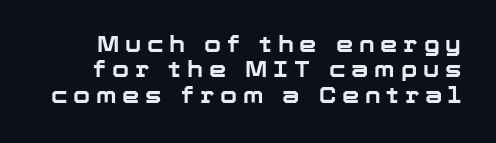
Q: Is the text bold? A: Yes.
Q: Is the text italic (slanted)? A: No, it is upright.
Q: Is the text underlined? A: No.
Q: Is the spacing between letters normal or unusually wide? A: Unusually wide.
Q: Is the spacing between lines tight, normal or loose? A: Tight.
